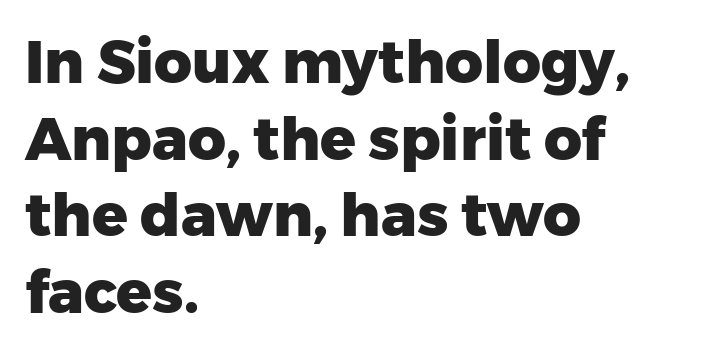
The image shows 59 px heavy sans-serif type, upright; set left-aligned, normal line spacing (1.3x), normal letter spacing, not underlined; low stroke contrast and a medium x-height.
